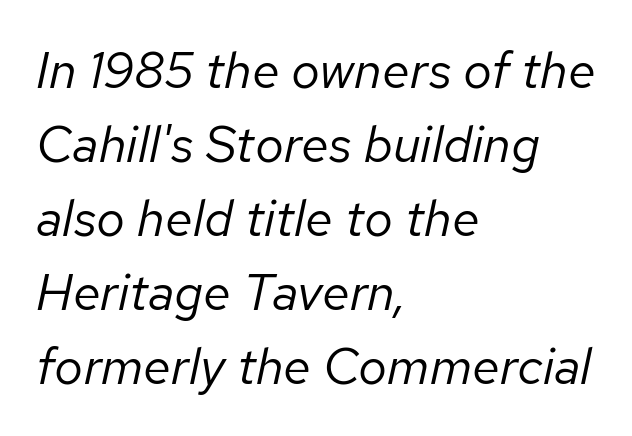
{"italic": "yes", "lean": "right", "slant_degrees": 12, "bold": "no", "weight": "regular", "width": "normal", "stroke_contrast": "low", "x_height": "medium", "monospaced": "no", "underline": "no", "align": "left", "line_spacing": "normal", "line_spacing_ratio": 1.45, "letter_spacing": "normal", "letter_spacing_em": 0.0, "glyph_px": 51}
